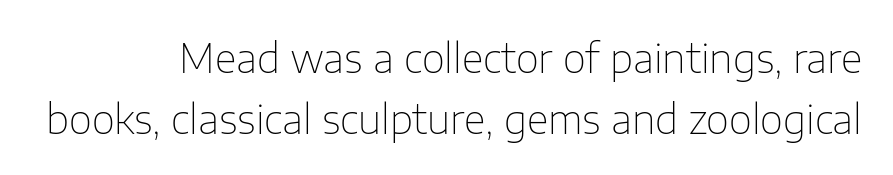
{"serif": "no", "italic": "no", "bold": "no", "weight": "thin", "width": "normal", "stroke_contrast": "low", "x_height": "medium", "monospaced": "no", "underline": "no", "align": "right", "line_spacing": "normal", "line_spacing_ratio": 1.53, "letter_spacing": "normal", "letter_spacing_em": 0.0, "glyph_px": 40}
